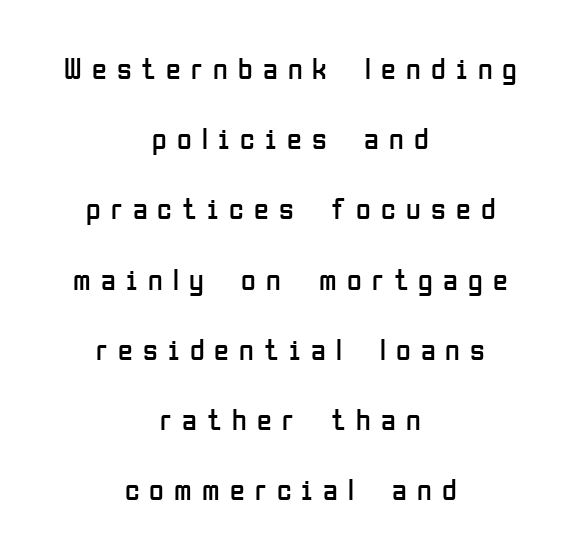
The image shows 30 px regular-weight, condensed sans-serif type, upright; set centered, loose line spacing (2.34x), unusually wide letter spacing (+0.34 em), not underlined; low stroke contrast and a medium x-height.
